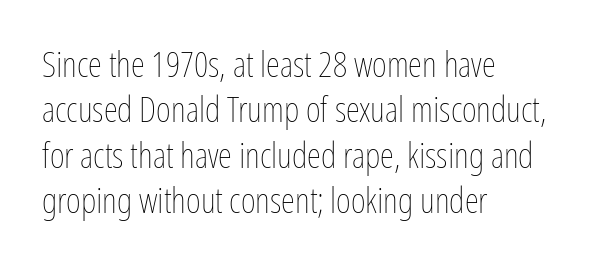
Q: Is the text bold? A: No.
Q: Is the text italic (slanted)? A: No, it is upright.
Q: Is the text underlined? A: No.
Q: How is the paragraph aligned? A: Left-aligned.
Q: Is the spacing between letters normal or unusually wide? A: Normal.
Q: Is the spacing between lines tight, normal or loose? A: Normal.
Q: Width (condensed, normal, or wide)? A: Condensed.
Q: Stroke contrast? A: Low.
Q: x-height? A: Medium.
Q: Monospaced? A: No.
